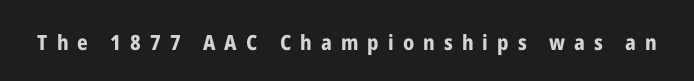
{"italic": "no", "bold": "yes", "underline": "no", "letter_spacing": "wide", "letter_spacing_em": 0.43, "glyph_px": 21}
